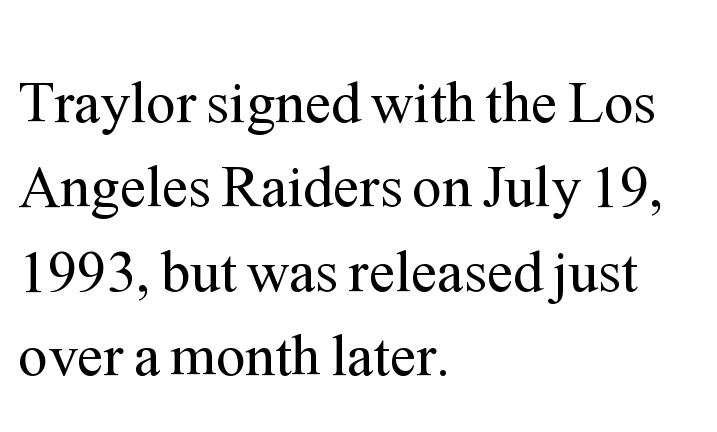
Does the copy run flush right? No — it runs flush left. What stands out about the letter spacing? Nothing — it is the standard amount. Varying glyph widths throughout — classic text-font behaviour. Does the leading feel generous? No, just average. The lettering holds an erect, upright posture throughout. The passage shown is not bold in any degree.
